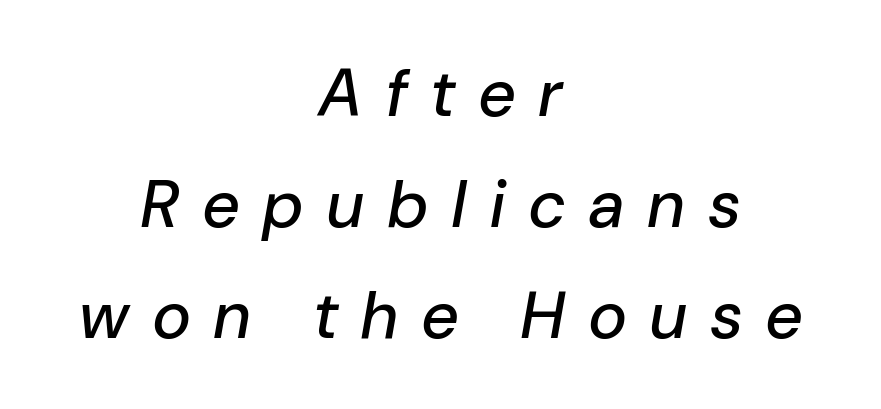
The horizontal fit of the characters is loose and conspicuously gappy. No word sits above an underline. These lines were composed using italics. A typesetter would call this proportional, since set widths differ per character. The text block is weighted toward neither margin, spreading evenly from the middle.
